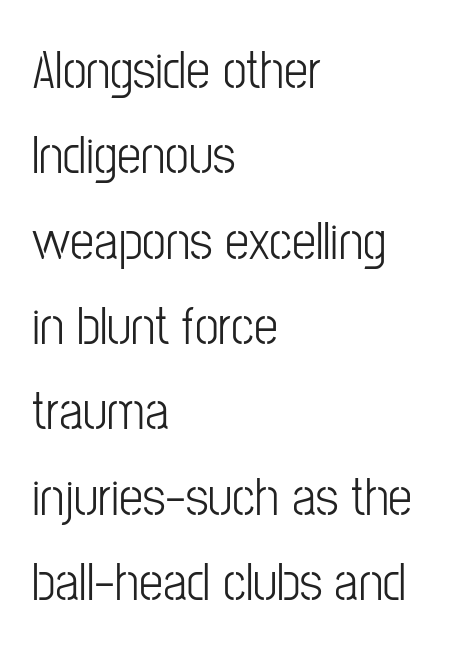
Each letter keeps its own natural width here, so spacing adapts to shape. This rendering uses left alignment, leaving the right contour irregular. The typeface has the unassuming heft of standard copy or less. Does the leading feel generous? No, just average. The specimen omits any rule beneath the text block's lines.
